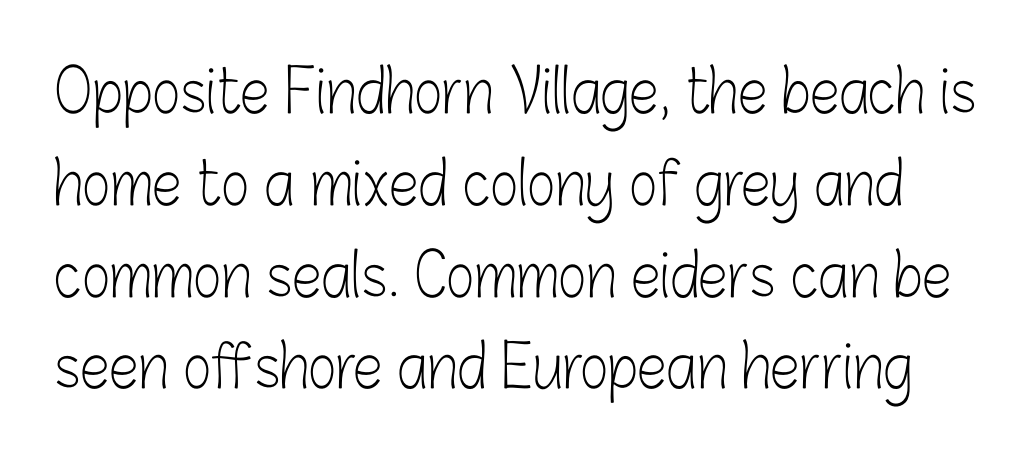
Q: Is the text bold? A: No.
Q: Is the text italic (slanted)? A: No, it is upright.
Q: Is the typeface a serif or a sans-serif typeface? A: Sans-serif.
Q: Is the text underlined? A: No.
Q: Is the spacing between letters normal or unusually wide? A: Normal.
Q: Is the spacing between lines tight, normal or loose? A: Normal.
Q: Width (condensed, normal, or wide)? A: Condensed.
Q: Stroke contrast? A: Low.
Q: x-height? A: Medium.
Q: Monospaced? A: No.
